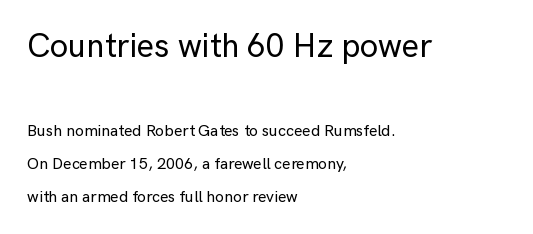
The words here are not underlined. Regarding leading, the lines here are spaced well apart. Looks like regular typesetting: each glyph gets only the width it needs. This sample uses an upright cut, with every glyph sitting square on the baseline. This rendering employs a face without finishing strokes, i.e., a sans-serif. Size hierarchy here favors the leading block over the trailing one.
